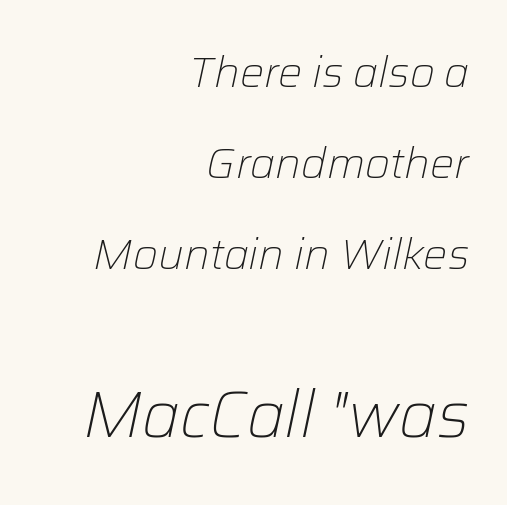
Q: Is the text bold? A: No.
Q: Is the text italic (slanted)? A: Yes, it leans right by about 12 degrees.
Q: Is the text underlined? A: No.
Q: How is the paragraph aligned? A: Right-aligned.
Q: Is the spacing between letters normal or unusually wide? A: Normal.
Q: Is the spacing between lines tight, normal or loose? A: Loose.
Q: Which block of text is set in a larger size, the first (top) or the second (bottom)? A: The second (bottom) one.
Q: Width (condensed, normal, or wide)? A: Normal.
Q: Stroke contrast? A: Low.
Q: x-height? A: Medium.
Q: Monospaced? A: No.
